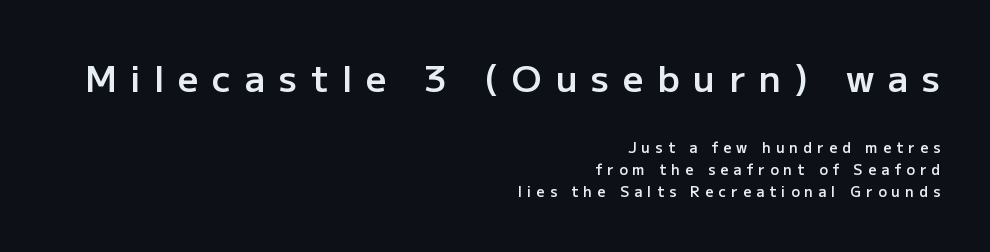
{"serif": "no", "italic": "no", "bold": "semi", "weight": "semibold", "width": "normal", "stroke_contrast": "low", "x_height": "medium", "monospaced": "no", "underline": "no", "align": "right", "line_spacing": "normal", "line_spacing_ratio": 1.58, "letter_spacing": "wide", "letter_spacing_em": 0.38, "larger_block": "first", "size_ratio": 2.57, "glyph_px": 36}
